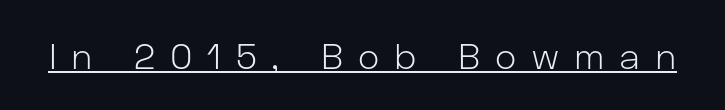
The image shows 36 px light sans-serif type, upright; set unusually wide letter spacing (+0.41 em), underlined; low stroke contrast and a medium x-height.
